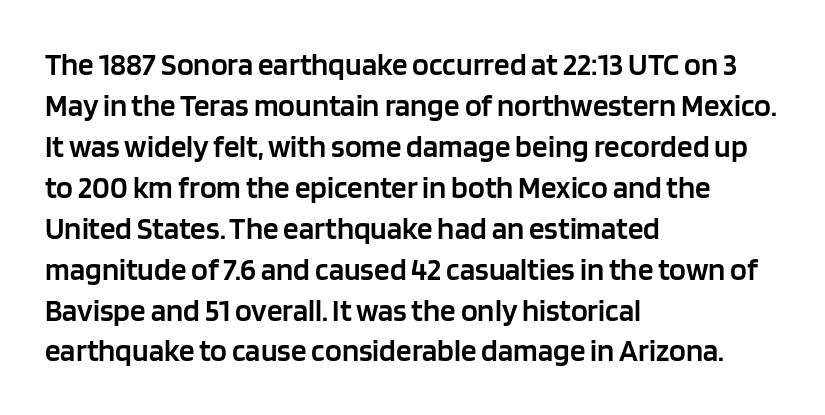
The space between consecutive lines is moderate. Posture: straight, roman, zero tilt. Default kerning and tracking; the words read as compact shapes. Is this a fixed-width face? No — the glyphs have proportional, varying widths. Compared with an ordinary text face, these strokes are moderately heavier — a semibold.
